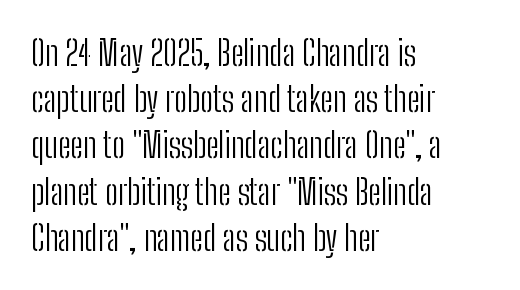
This reads as an unemphasized weight, regular at the heaviest. Underline: absent. Is the letter spacing exaggerated? No — it looks like the ordinary default. Layout note: lines flush left. Nope, not italic — everything's standing straight. Classification — sans serif.
